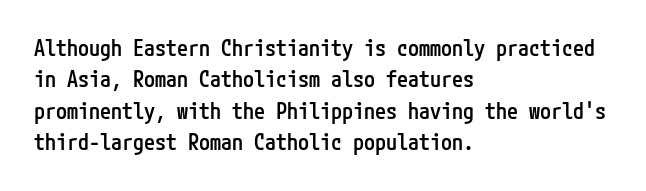
The image shows 22 px text type, upright; set left-aligned, normal line spacing (1.43x), normal letter spacing, not underlined.
